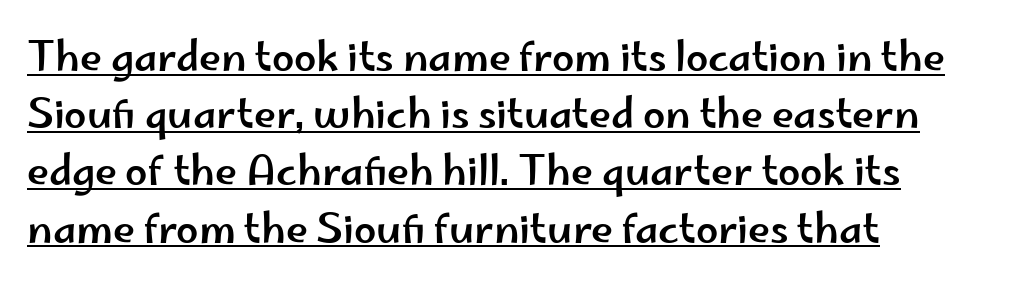
{"serif": "no", "italic": "no", "width": "wide", "stroke_contrast": "low", "x_height": "small", "monospaced": "no", "underline": "yes", "align": "left", "line_spacing": "normal", "line_spacing_ratio": 1.43, "letter_spacing": "normal", "letter_spacing_em": 0.0, "glyph_px": 40}
